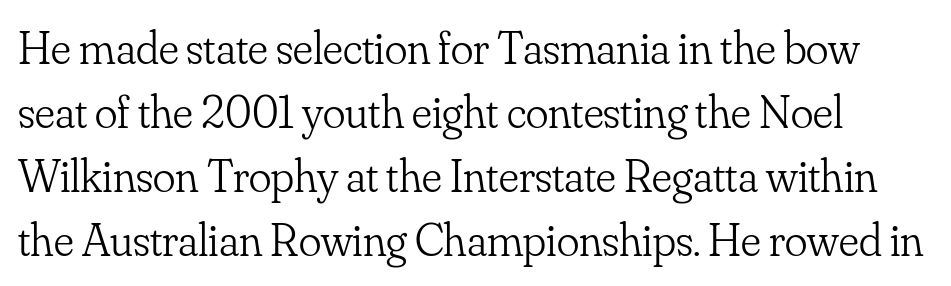
{"serif": "yes", "italic": "no", "bold": "no", "weight": "light", "width": "normal", "stroke_contrast": "low", "x_height": "small", "monospaced": "no", "underline": "no", "line_spacing": "normal", "line_spacing_ratio": 1.36, "letter_spacing": "normal", "letter_spacing_em": 0.0, "glyph_px": 47}
